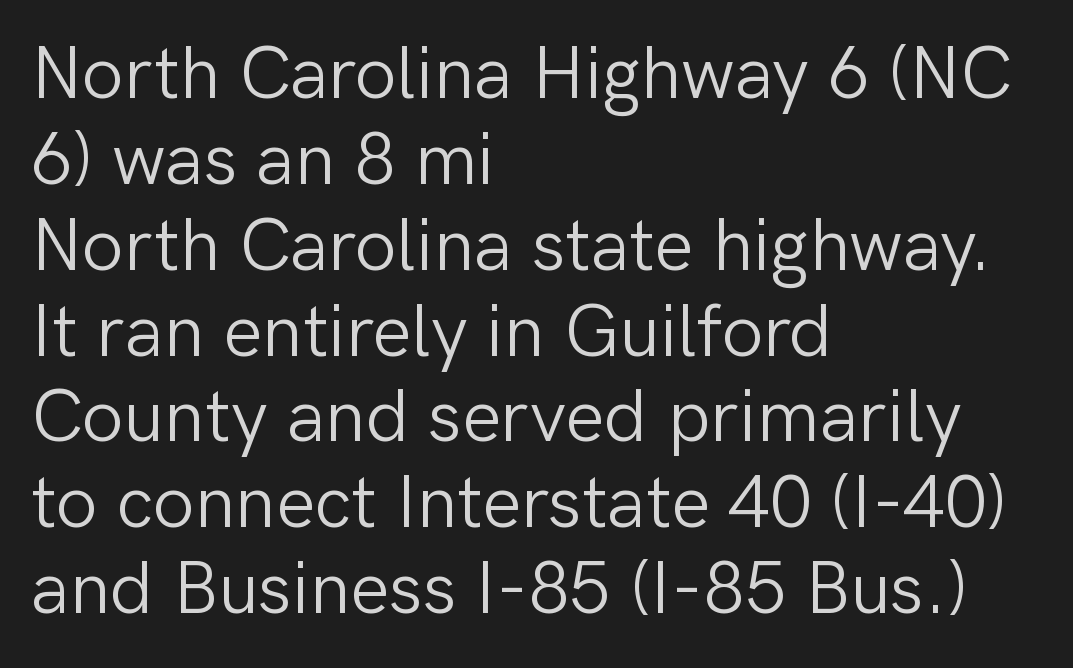
The image shows 74 px light sans-serif type, upright; set left-aligned, line spacing 1.16x, normal letter spacing, not underlined; low stroke contrast and a medium x-height.
